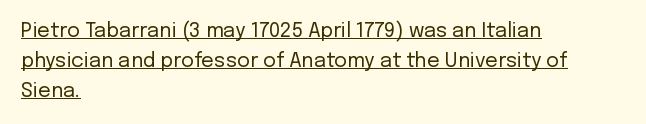
{"italic": "no", "bold": "no", "underline": "yes", "align": "left", "line_spacing": "normal", "line_spacing_ratio": 1.51, "letter_spacing": "normal", "letter_spacing_em": 0.0, "glyph_px": 20}
